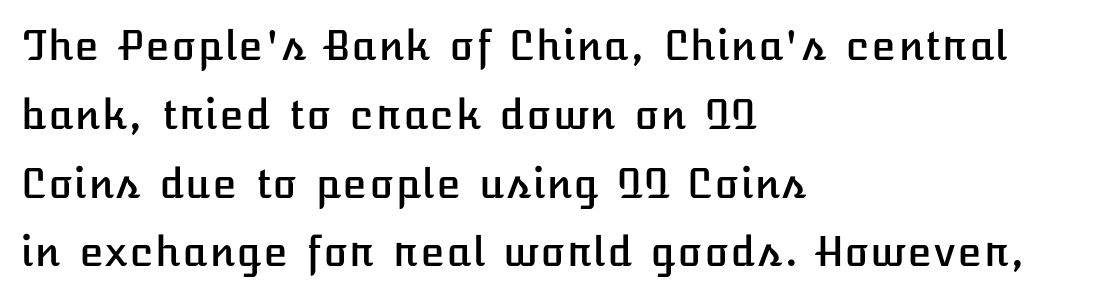
Style check: upright. Clear beneath every line of the passage. Notice how the passage keeps a crisp vertical edge on the left only. Caption: standard tracking, unaltered.
